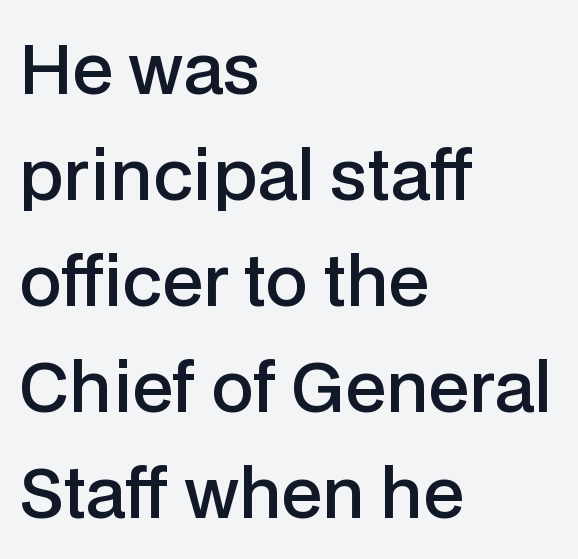
Q: Is the text bold? A: Semi-bold.
Q: Is the text italic (slanted)? A: No, it is upright.
Q: Is the typeface a serif or a sans-serif typeface? A: Sans-serif.
Q: Is the text underlined? A: No.
Q: How is the paragraph aligned? A: Left-aligned.
Q: Is the spacing between letters normal or unusually wide? A: Normal.
Q: Is the spacing between lines tight, normal or loose? A: Normal.
Q: Width (condensed, normal, or wide)? A: Normal.
Q: Stroke contrast? A: Low.
Q: x-height? A: Medium.
Q: Monospaced? A: No.
